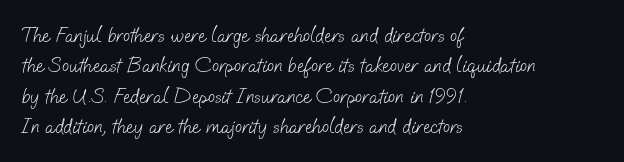
{"bold": "no", "underline": "no", "align": "left", "line_spacing": "normal", "line_spacing_ratio": 1.45, "letter_spacing": "normal", "letter_spacing_em": 0.0, "glyph_px": 21}
